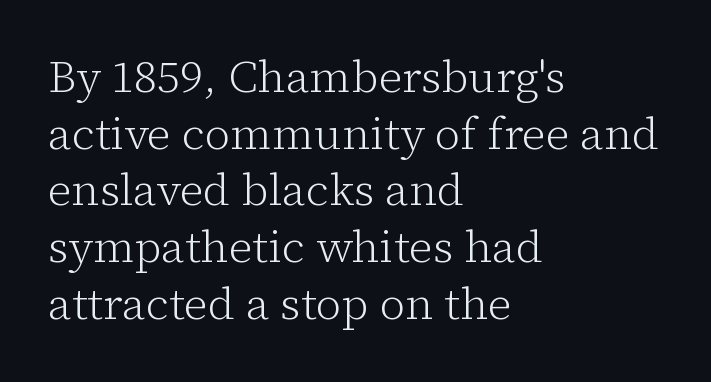
Q: Is the text bold? A: No.
Q: Is the text italic (slanted)? A: No, it is upright.
Q: Is the typeface a serif or a sans-serif typeface? A: Serif.
Q: Is the text underlined? A: No.
Q: How is the paragraph aligned? A: Left-aligned.
Q: Is the spacing between letters normal or unusually wide? A: Normal.
Q: Is the spacing between lines tight, normal or loose? A: Normal.
Q: Width (condensed, normal, or wide)? A: Normal.
Q: Stroke contrast? A: Low.
Q: x-height? A: Medium.
Q: Monospaced? A: No.
